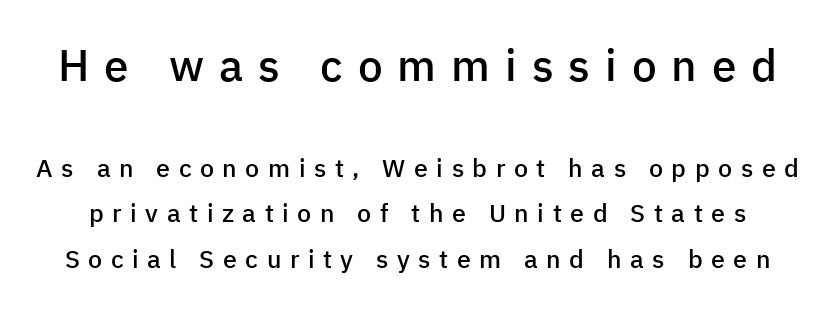
Q: Is the text bold? A: Semi-bold.
Q: Is the text italic (slanted)? A: No, it is upright.
Q: Is the typeface a serif or a sans-serif typeface? A: Sans-serif.
Q: Is the text underlined? A: No.
Q: Is the spacing between letters normal or unusually wide? A: Unusually wide.
Q: Which block of text is set in a larger size, the first (top) or the second (bottom)? A: The first (top) one.
Q: Width (condensed, normal, or wide)? A: Normal.
Q: Stroke contrast? A: Low.
Q: x-height? A: Medium.
Q: Monospaced? A: No.
